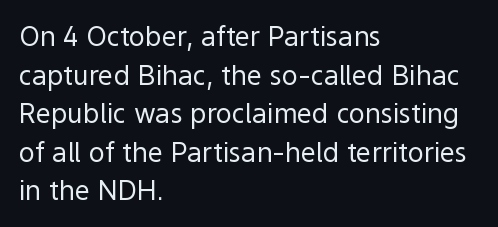
The image shows 27 px text type, upright; set left-aligned, normal line spacing (1.43x), normal letter spacing, not underlined.
